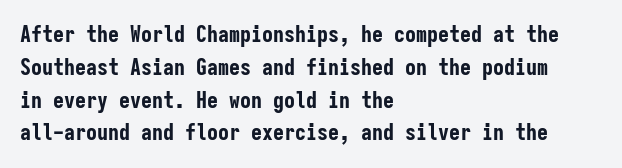
{"italic": "no", "bold": "yes", "underline": "no", "align": "left", "line_spacing": "normal", "line_spacing_ratio": 1.49, "letter_spacing": "normal", "letter_spacing_em": 0.0, "glyph_px": 22}
